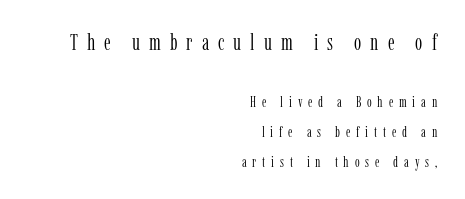
Q: Is the text bold? A: No.
Q: Is the text italic (slanted)? A: No, it is upright.
Q: Is the text underlined? A: No.
Q: How is the paragraph aligned? A: Right-aligned.
Q: Is the spacing between letters normal or unusually wide? A: Unusually wide.
Q: Is the spacing between lines tight, normal or loose? A: Loose.
Q: Which block of text is set in a larger size, the first (top) or the second (bottom)? A: The first (top) one.
